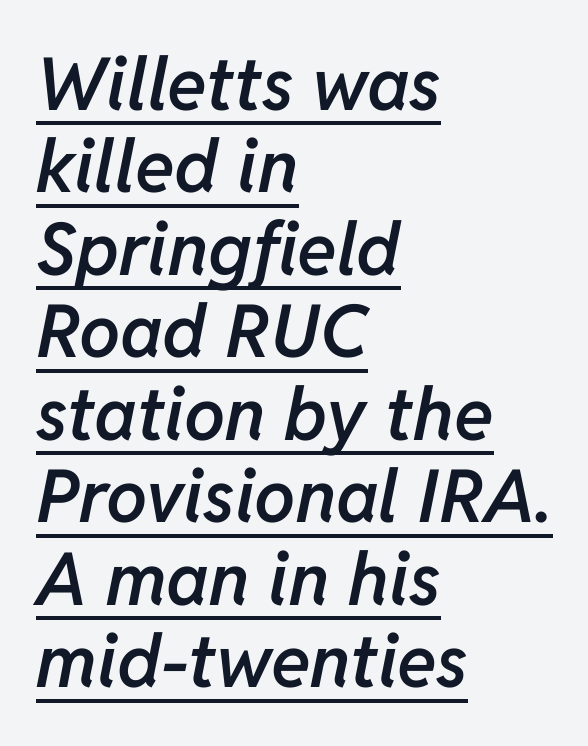
The image shows 73 px semibold type, italic (leaning right); set left-aligned, tight line spacing (1.13x), normal letter spacing, underlined; low stroke contrast and a medium x-height.
